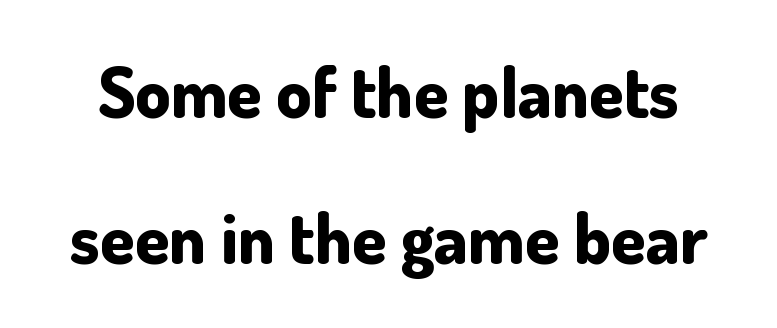
{"serif": "no", "italic": "no", "bold": "yes", "weight": "bold", "width": "normal", "stroke_contrast": "low", "x_height": "small", "monospaced": "no", "underline": "no", "line_spacing": "loose", "line_spacing_ratio": 2.09, "letter_spacing": "normal", "letter_spacing_em": 0.0, "glyph_px": 70}
